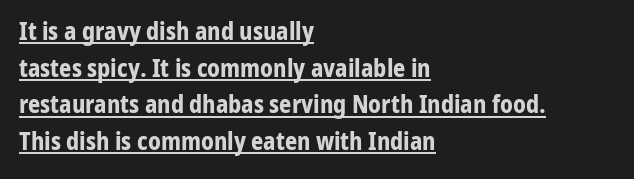
Q: Is the text bold? A: Yes.
Q: Is the text italic (slanted)? A: No, it is upright.
Q: Is the text underlined? A: Yes.
Q: How is the paragraph aligned? A: Left-aligned.
Q: Is the spacing between letters normal or unusually wide? A: Normal.
Q: Is the spacing between lines tight, normal or loose? A: Normal.
